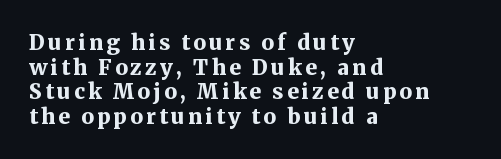
{"italic": "no", "bold": "yes", "underline": "no", "align": "left", "line_spacing_ratio": 1.17, "glyph_px": 21}
